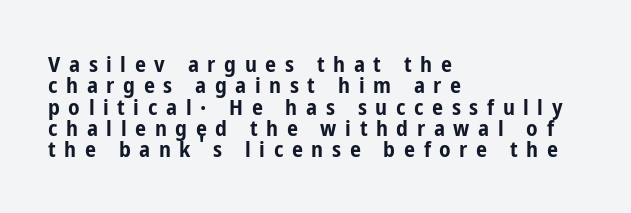
The image shows 22 px bold type, upright; set left-aligned, tight line spacing (0.97x), unusually wide letter spacing (+0.39 em), not underlined.
